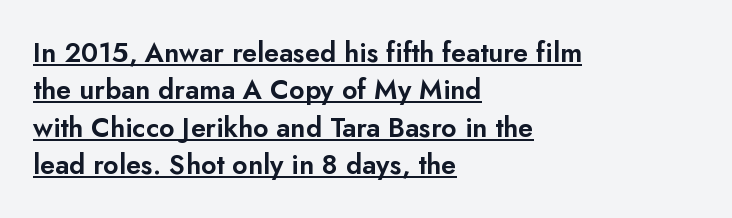
Q: Is the text italic (slanted)? A: No, it is upright.
Q: Is the text underlined? A: Yes.
Q: How is the paragraph aligned? A: Left-aligned.
Q: Is the spacing between letters normal or unusually wide? A: Normal.
Q: Is the spacing between lines tight, normal or loose? A: Normal.
